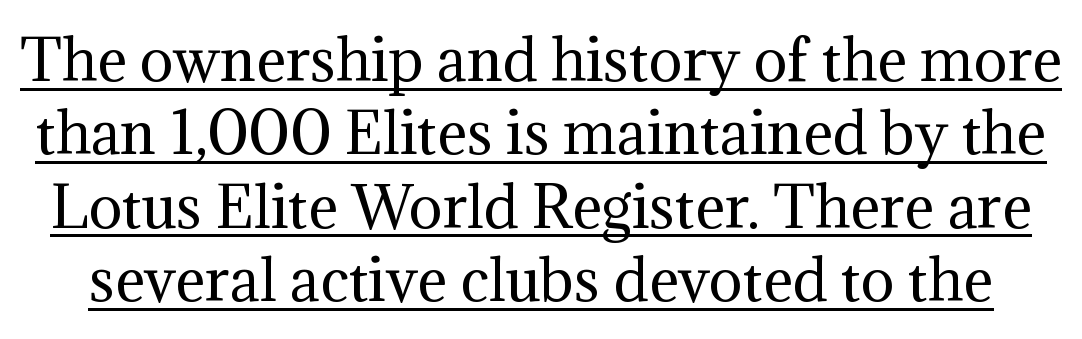
Heaviness? Minimal to ordinary, like unemphasized prose. The passage shown stacks its lines at a standard gap. The text was rendered using a seriffed face with decorative stroke endings. This is roman type, the default non-slanted kind. Does a line run under the words? Yes, clearly. The rendering uses natural spacing where letterforms have individual widths.
